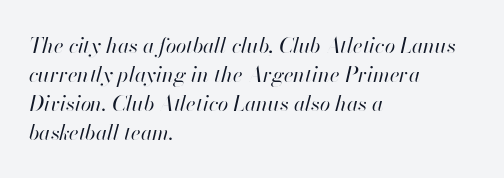
The strip under each line holds only bare page. No heavy texture on the line: the type isn't bold. Honestly, the row spacing looks completely unremarkable. The rendering keeps characters at their native spacing. The face used here has a pronounced slope to its letters.
